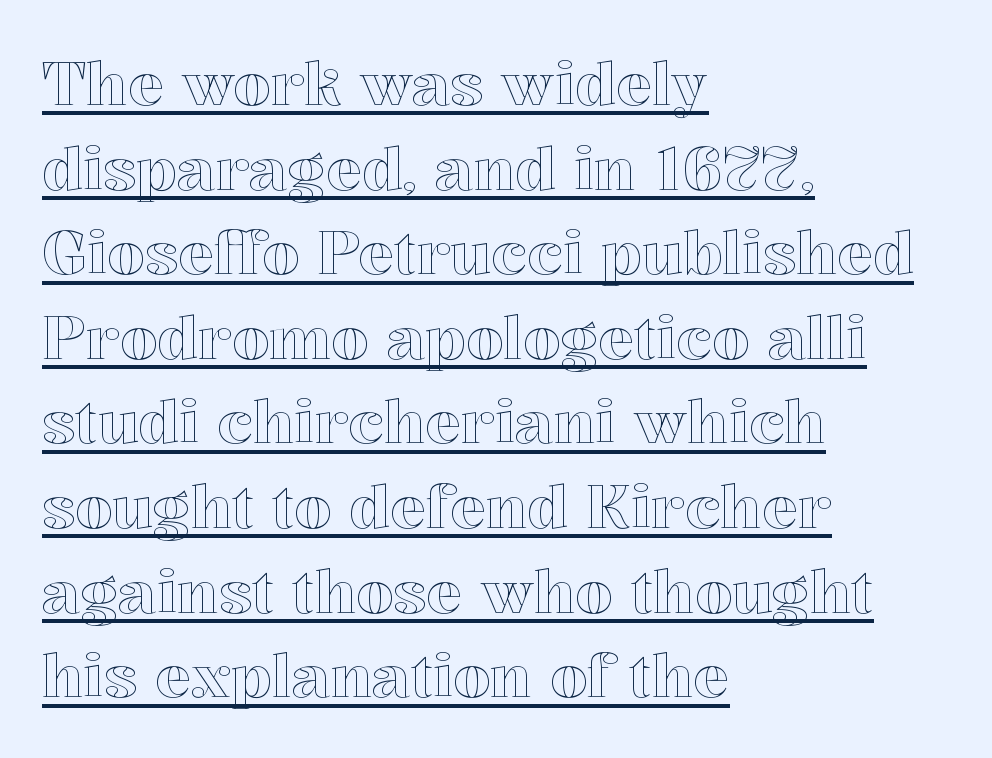
When letters stand straight like this, we call the style roman or upright. Tracking value appears to be zero — textbook default spacing. The typesetter has applied underlining to the passage shown. Looks like regular typesetting: each glyph gets only the width it needs.
